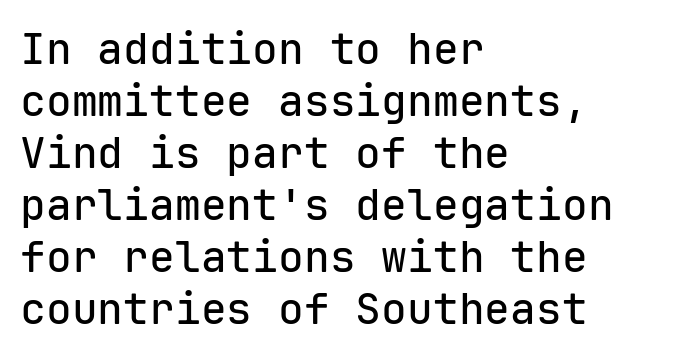
The image shows 43 px sans-serif type, upright, monospaced; set left-aligned, line spacing 1.21x, normal letter spacing, not underlined; low stroke contrast and a medium x-height.
